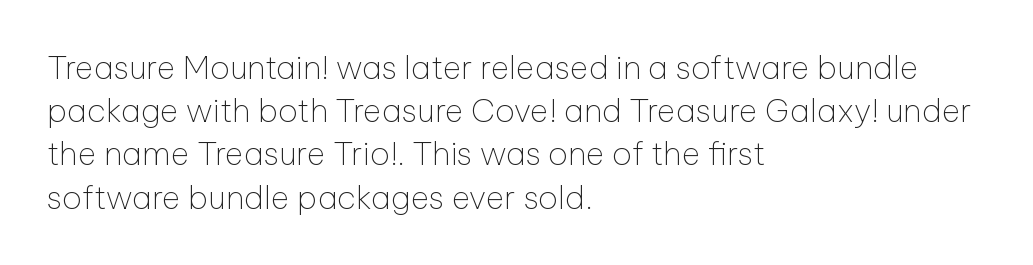
{"serif": "no", "italic": "no", "bold": "no", "weight": "thin", "width": "normal", "stroke_contrast": "low", "x_height": "medium", "monospaced": "no", "underline": "no", "align": "left", "line_spacing": "normal", "line_spacing_ratio": 1.35, "letter_spacing": "normal", "letter_spacing_em": 0.0, "glyph_px": 32}
